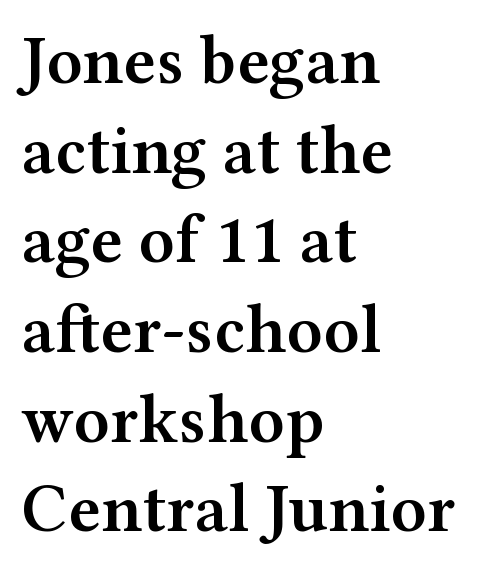
The image shows 69 px semibold, wide serif type, upright; set left-aligned, normal line spacing (1.3x), normal letter spacing, not underlined; medium stroke contrast and a medium x-height.
